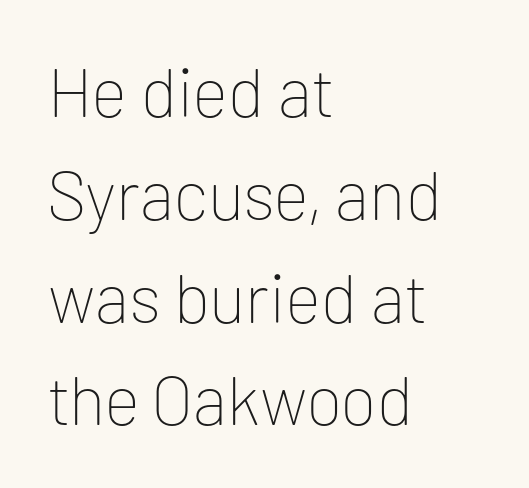
The image shows 69 px thin sans-serif type, upright; set left-aligned, normal line spacing (1.49x), normal letter spacing, not underlined; low stroke contrast and a medium x-height.
